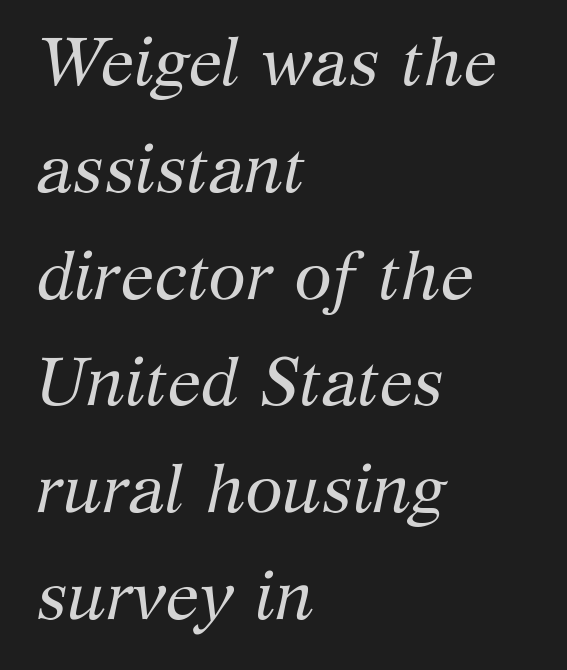
The image shows 68 px regular-weight serif type, italic (leaning right); set left-aligned, normal line spacing (1.57x), normal letter spacing, not underlined; medium stroke contrast and a medium x-height.
